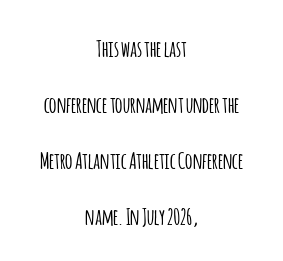
{"italic": "no", "underline": "no", "align": "center", "line_spacing": "loose", "line_spacing_ratio": 2.43, "letter_spacing": "normal", "letter_spacing_em": 0.0, "glyph_px": 23}
